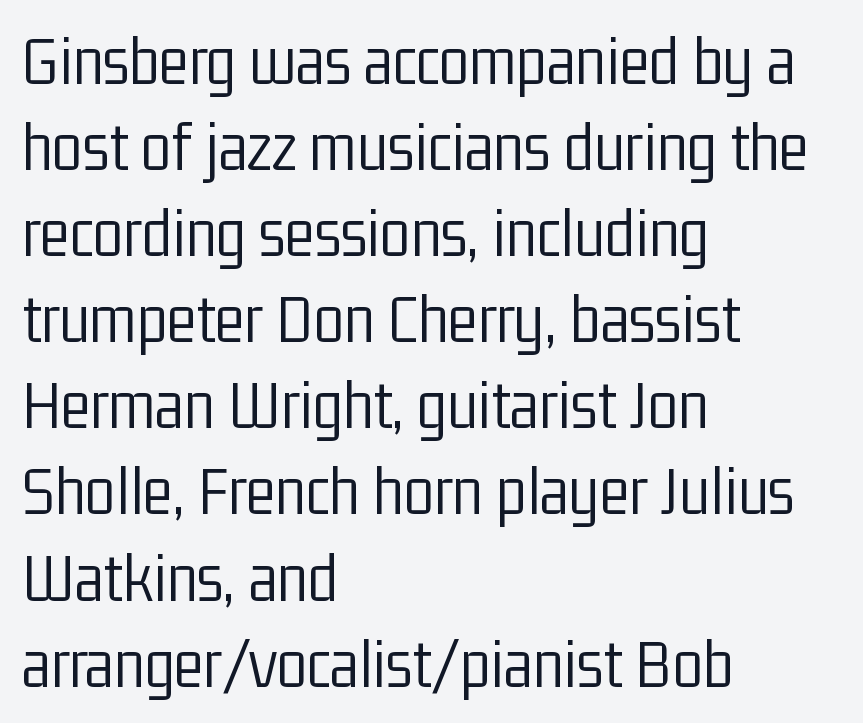
{"serif": "no", "italic": "no", "bold": "no", "weight": "light", "width": "condensed", "stroke_contrast": "low", "x_height": "medium", "monospaced": "no", "underline": "no", "align": "left", "line_spacing_ratio": 1.23, "letter_spacing": "normal", "letter_spacing_em": 0.0, "glyph_px": 70}
